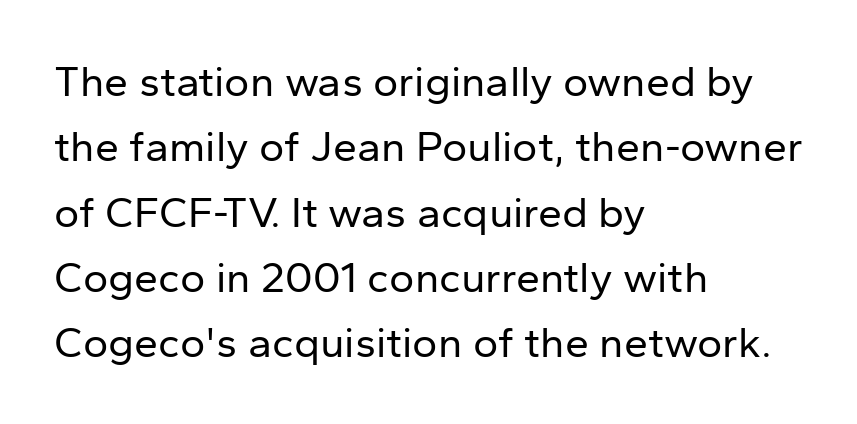
The image shows 43 px regular-weight sans-serif type, upright; set left-aligned, normal line spacing (1.52x), normal letter spacing, not underlined; low stroke contrast and a medium x-height.
